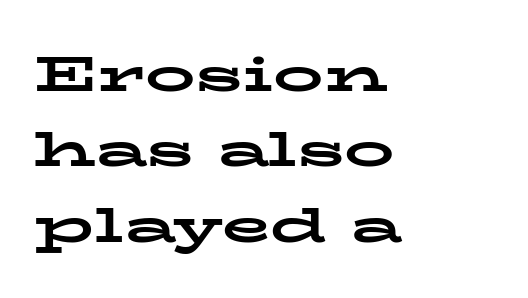
Q: Is the text bold? A: Yes.
Q: Is the text italic (slanted)? A: No, it is upright.
Q: Is the typeface a serif or a sans-serif typeface? A: Serif.
Q: Is the text underlined? A: No.
Q: How is the paragraph aligned? A: Left-aligned.
Q: Is the spacing between letters normal or unusually wide? A: Normal.
Q: Is the spacing between lines tight, normal or loose? A: Normal.
Q: Width (condensed, normal, or wide)? A: Wide.
Q: Stroke contrast? A: Low.
Q: x-height? A: Medium.
Q: Monospaced? A: No.
